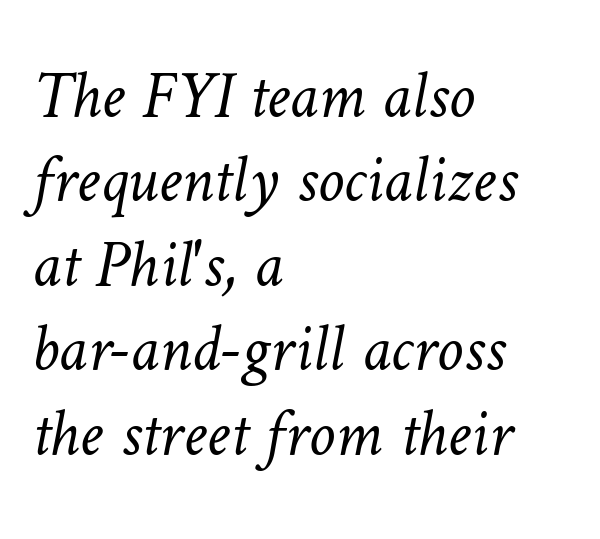
This rendering uses left alignment, leaving the right contour irregular. The face used here is rendered with its standard letterfit. The designer left line spacing at the default. Clear beneath every line of the passage. The cut favours lightness, reaching ordinary text weight at its darkest. Spacing verdict: proportional, widths tailored to each character.
